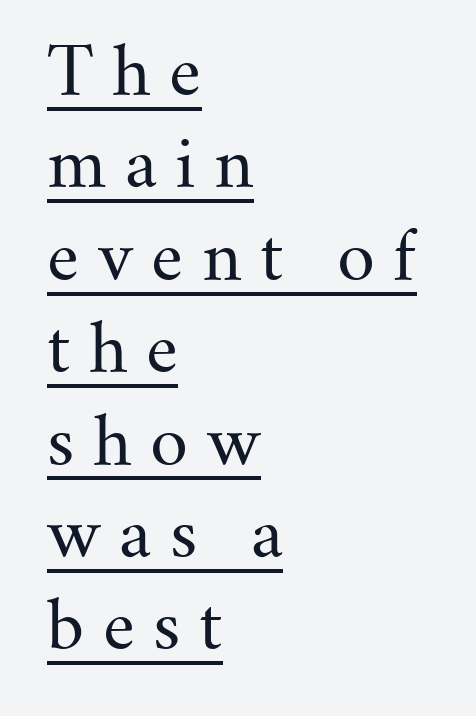
{"serif": "yes", "italic": "no", "bold": "no", "weight": "regular", "width": "normal", "stroke_contrast": "medium", "x_height": "small", "monospaced": "no", "underline": "yes", "align": "left", "line_spacing": "normal", "line_spacing_ratio": 1.4, "letter_spacing": "wide", "letter_spacing_em": 0.28, "glyph_px": 66}
